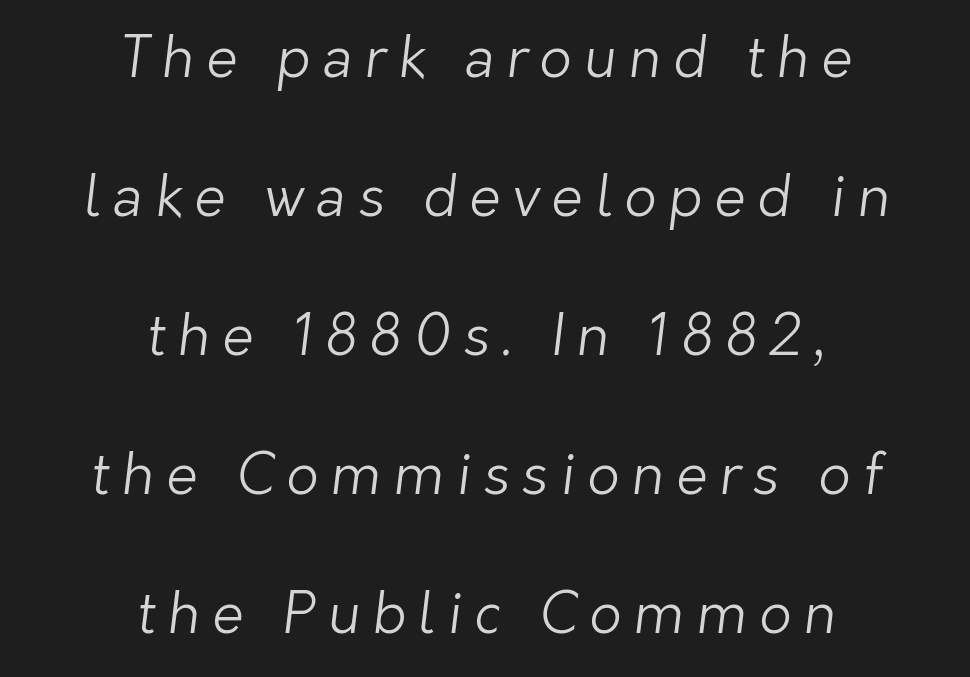
Reading down the block, each line starts at a different indent, mirrored at its end. Think standard paragraph weight, or any step lighter than that. Glance below the letters and you will spot only blank space. Rows of type keep a wide berth in the vertical direction. The face used here is proportionally spaced, like ordinary book or web type.
